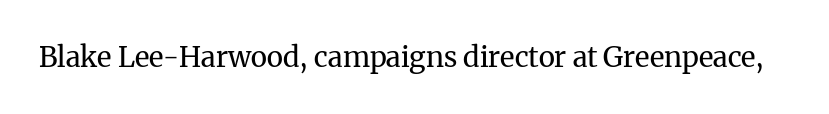
What stands out about the letter spacing? Nothing — it is the standard amount. Vertical strokes here are truly vertical. Anything drawn beneath the words? Only blank space. Is this a fixed-width face? No — the glyphs have proportional, varying widths. The characters display serif detailing at their extremities.
